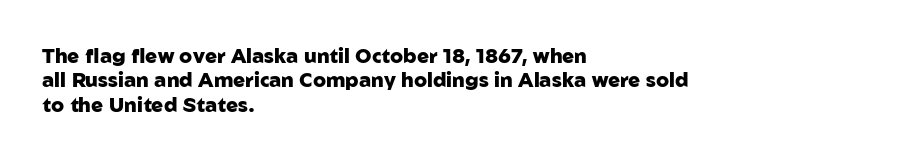
In terms of weight, the rendering is a true, heavy bold. In CSS terms this would be text-align: left. This rendering leaves character spacing at its baseline value. Honestly, there is no underline to notice here at all. The typography opts for an upright posture over an oblique one.
